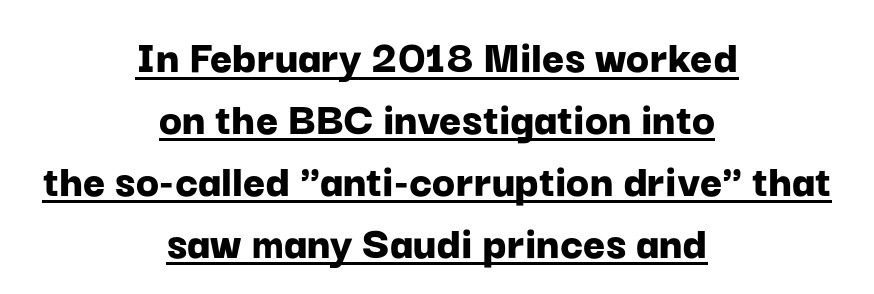
The image shows 48 px bold sans-serif type, upright; set centered, normal line spacing (1.29x), normal letter spacing, underlined; low stroke contrast and a medium x-height.
